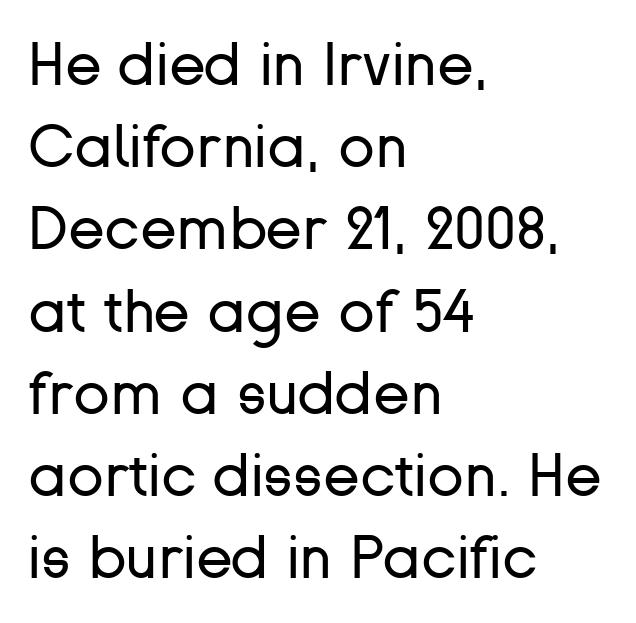
{"serif": "no", "italic": "no", "bold": "no", "weight": "regular", "width": "normal", "stroke_contrast": "low", "x_height": "medium", "monospaced": "no", "underline": "no", "align": "left", "line_spacing": "normal", "line_spacing_ratio": 1.37, "letter_spacing": "normal", "letter_spacing_em": 0.0, "glyph_px": 60}
